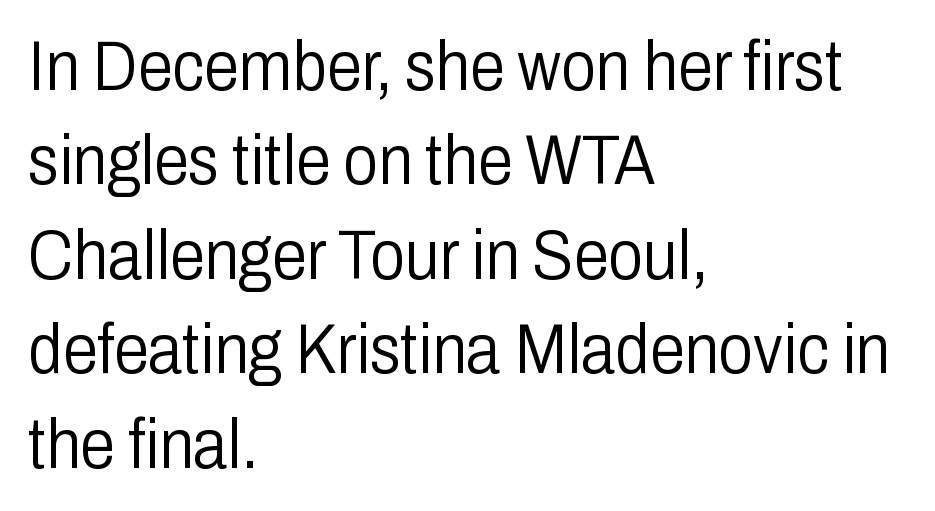
Q: Is the text bold? A: No.
Q: Is the text italic (slanted)? A: No, it is upright.
Q: Is the typeface a serif or a sans-serif typeface? A: Sans-serif.
Q: Is the text underlined? A: No.
Q: How is the paragraph aligned? A: Left-aligned.
Q: Is the spacing between letters normal or unusually wide? A: Normal.
Q: Is the spacing between lines tight, normal or loose? A: Normal.
Q: Width (condensed, normal, or wide)? A: Condensed.
Q: Stroke contrast? A: Low.
Q: x-height? A: Medium.
Q: Monospaced? A: No.
